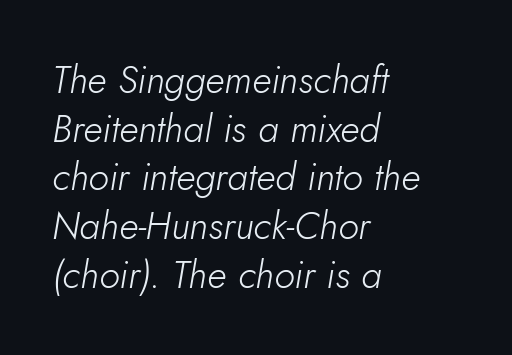
One glance says typical: line gaps are just what's usual. Horizontal alignment here is leftward, the default for most running prose. The lettering tilts uniformly, giving the passage an italic look. How are the letters spaced? Ordinarily, with no added tracking. Check under the words: just untouched page. The typesetting does not lean heavy: it is not bold.
